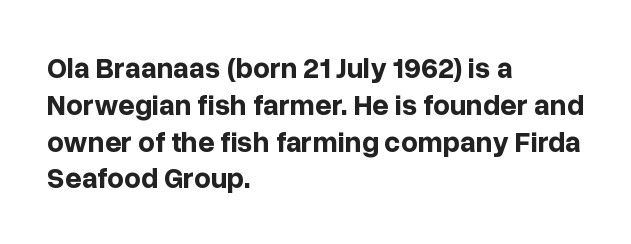
{"serif": "no", "italic": "no", "bold": "yes", "weight": "bold", "width": "normal", "stroke_contrast": "low", "x_height": "medium", "monospaced": "no", "underline": "no", "align": "left", "line_spacing": "normal", "line_spacing_ratio": 1.27, "letter_spacing": "normal", "letter_spacing_em": 0.0, "glyph_px": 29}
